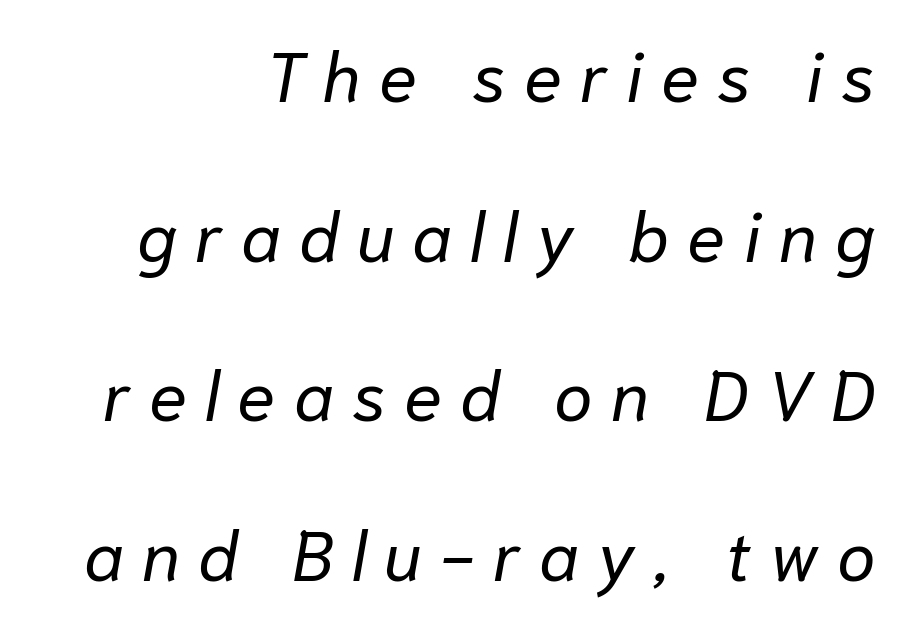
Q: Is the text bold? A: No.
Q: Is the text italic (slanted)? A: Yes, it leans right by about 10 degrees.
Q: Is the text underlined? A: No.
Q: How is the paragraph aligned? A: Right-aligned.
Q: Is the spacing between letters normal or unusually wide? A: Unusually wide.
Q: Is the spacing between lines tight, normal or loose? A: Loose.
Q: Width (condensed, normal, or wide)? A: Normal.
Q: Stroke contrast? A: Low.
Q: x-height? A: Medium.
Q: Monospaced? A: No.
